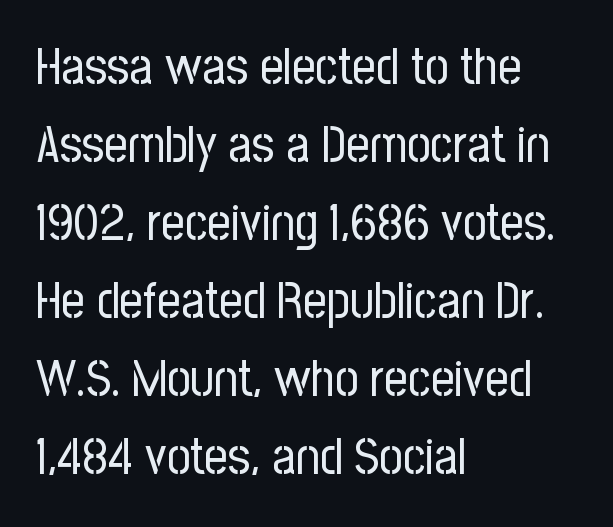
The image shows 51 px regular-weight, condensed sans-serif type, upright; set left-aligned, normal line spacing (1.53x), normal letter spacing, not underlined; low stroke contrast and a medium x-height.
